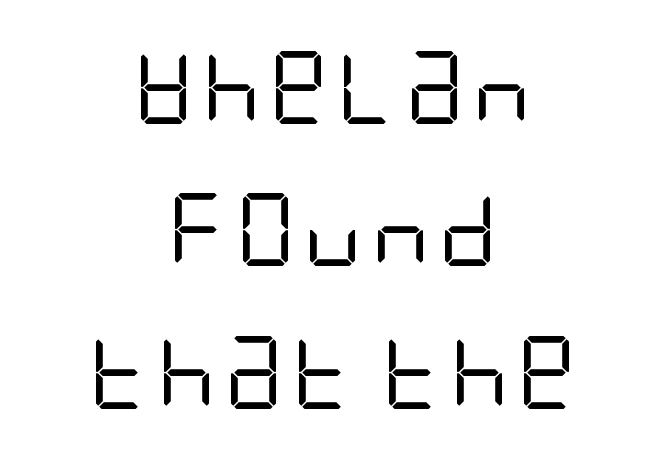
{"serif": "no", "italic": "no", "bold": "no", "weight": "regular", "width": "condensed", "stroke_contrast": "low", "x_height": "large", "underline": "no", "align": "center", "line_spacing": "loose", "line_spacing_ratio": 1.95, "glyph_px": 73}
